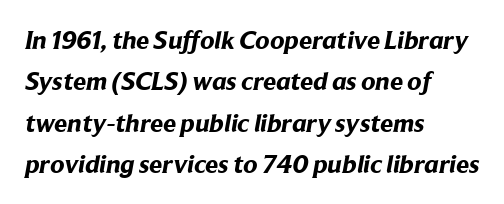
Check under the words: just untouched page. Which margin do the lines hug? The left one — the right edge is uneven. Is the type bold? Yes — the strokes are clearly thick and heavy. This sample keeps an unexceptional amount of space between lines. The line texture is even and compact thanks to regular tracking.
